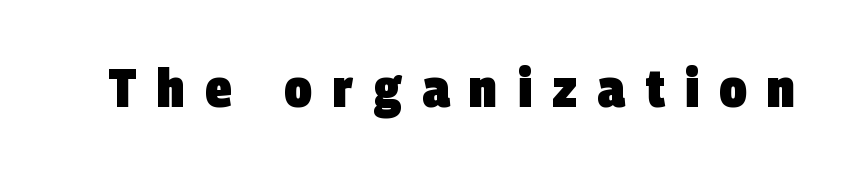
The image shows 54 px heavy, condensed sans-serif type; set unusually wide letter spacing (+0.38 em), not underlined; low stroke contrast and a large x-height.
